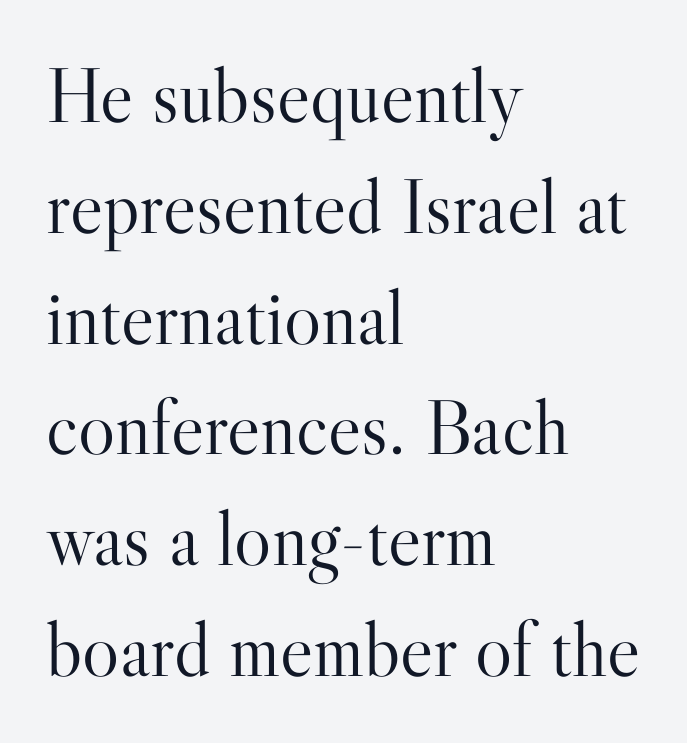
Q: Is the text bold? A: No.
Q: Is the text italic (slanted)? A: No, it is upright.
Q: Is the typeface a serif or a sans-serif typeface? A: Serif.
Q: Is the text underlined? A: No.
Q: How is the paragraph aligned? A: Left-aligned.
Q: Is the spacing between letters normal or unusually wide? A: Normal.
Q: Is the spacing between lines tight, normal or loose? A: Normal.
Q: Width (condensed, normal, or wide)? A: Normal.
Q: Stroke contrast? A: High.
Q: x-height? A: Small.
Q: Monospaced? A: No.
